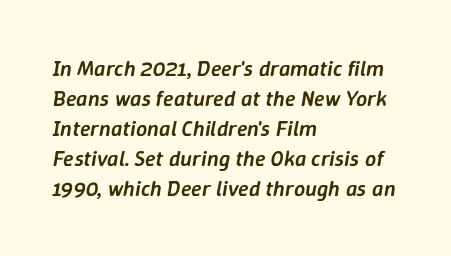
The image shows 22 px text type, italic (leaning right); set left-aligned, normal line spacing (1.36x), normal letter spacing, not underlined.
